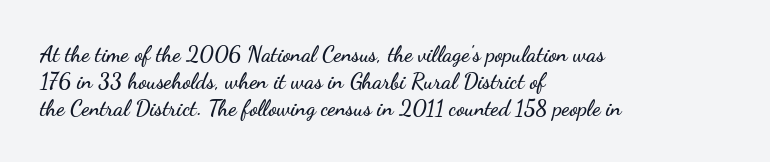
The image shows 22 px text type; set left-aligned, line spacing 1.22x, normal letter spacing, not underlined.
